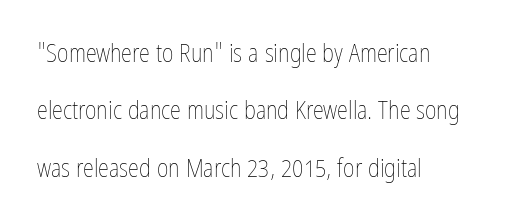
Characters follow at the spacing the type designer built in. Airy leading. Stem width sits at or under what a default text font uses. The space directly below the letters is spotless. Line starts are locked; line ends wander.
